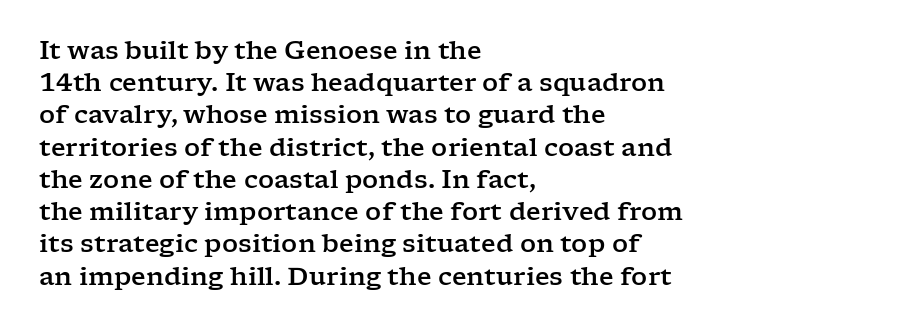
No italicization has been applied; the sample stays upright. This sample uses plain, unmodified letter spacing. Decoration check: the copy has no underline. The typesetter chose a ragged-right arrangement here. Interline gaps are of average width in this sample.
